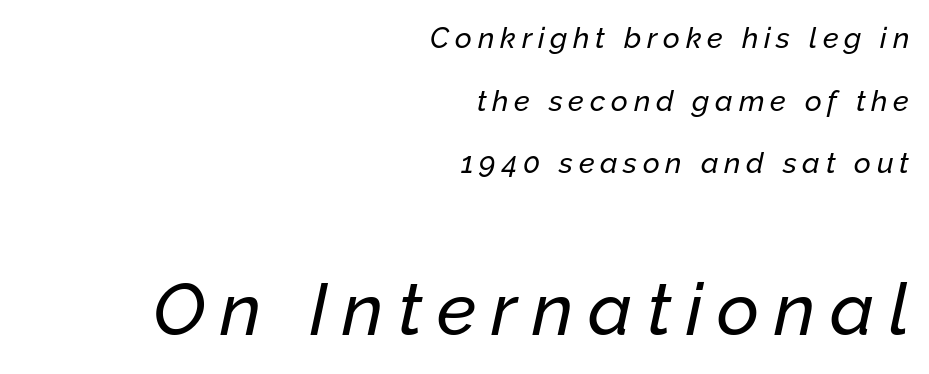
Between these two stacked blocks, the lower one wins on size. You can tell it's italic because the verticals aren't actually vertical. These lines are rendered in a variable-pitch font. Reading down the column, the eye jumps a long way to each next line. You could only call the tracking loose — the letters float apart.
